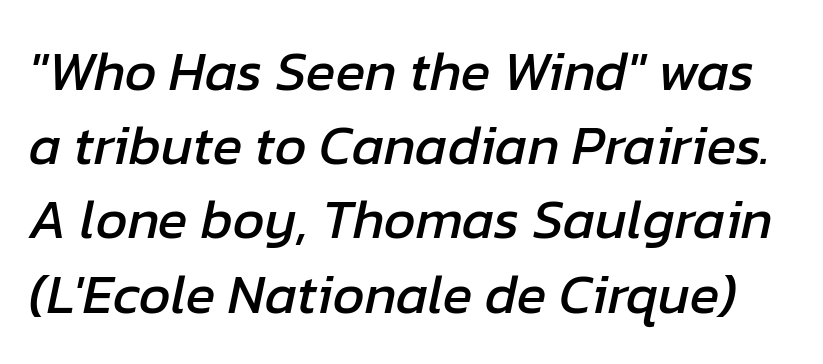
The image shows 55 px text type, italic (leaning right); set normal line spacing (1.35x), normal letter spacing, not underlined; low stroke contrast and a medium x-height.
